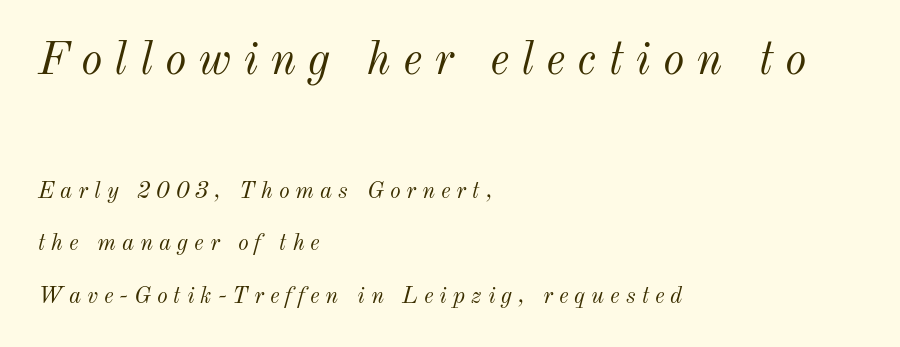
The horizontal fit of the characters is loose and conspicuously gappy. Posture: slanted. The weight would be labelled regular, book, light, or lighter still. Line starts are locked; line ends wander. Leading is clearly above the norm, producing a sparse column.
